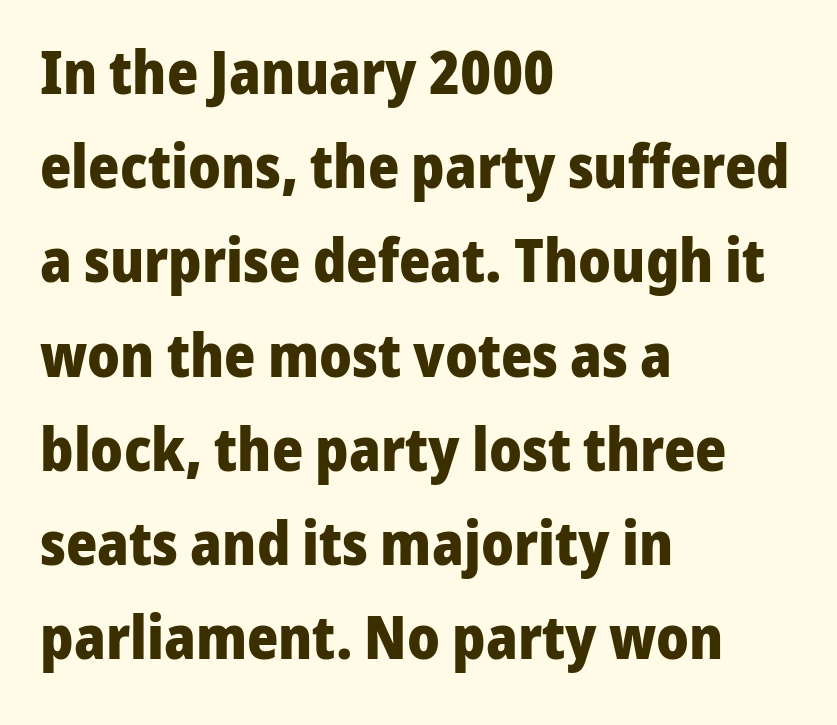
{"serif": "no", "italic": "no", "bold": "yes", "weight": "heavy", "width": "normal", "stroke_contrast": "low", "x_height": "medium", "monospaced": "no", "underline": "no", "align": "left", "line_spacing": "normal", "line_spacing_ratio": 1.57, "letter_spacing": "normal", "letter_spacing_em": 0.0, "glyph_px": 60}
